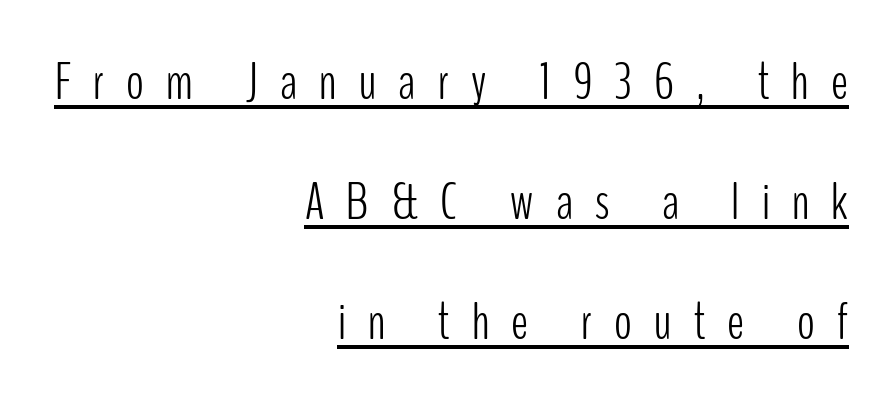
The image shows 52 px light, condensed sans-serif type, upright; set right-aligned, loose line spacing (2.31x), unusually wide letter spacing (+0.43 em), underlined; low stroke contrast and a medium x-height.
